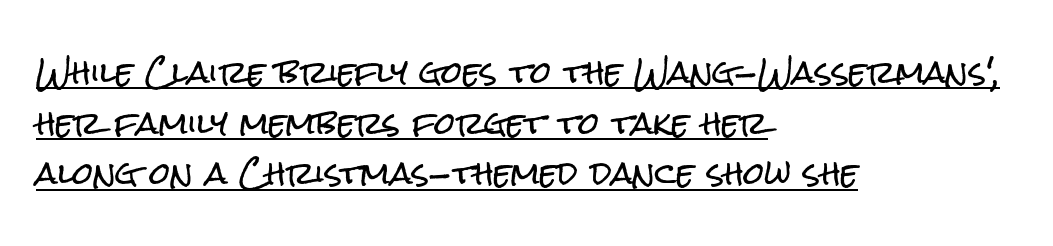
{"serif": "no", "italic": "no", "width": "condensed", "stroke_contrast": "low", "x_height": "medium", "monospaced": "no", "underline": "yes", "align": "left", "line_spacing": "normal", "line_spacing_ratio": 1.69, "letter_spacing": "normal", "letter_spacing_em": 0.0, "glyph_px": 30}
